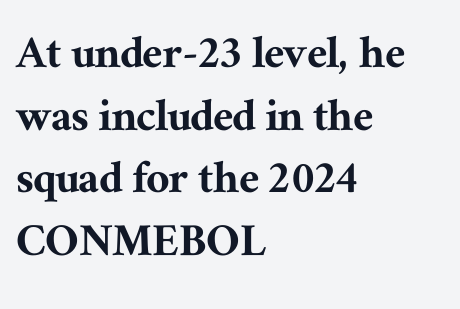
Q: Is the text italic (slanted)? A: No, it is upright.
Q: Is the typeface a serif or a sans-serif typeface? A: Serif.
Q: Is the text underlined? A: No.
Q: How is the paragraph aligned? A: Left-aligned.
Q: Is the spacing between letters normal or unusually wide? A: Normal.
Q: Width (condensed, normal, or wide)? A: Normal.
Q: Stroke contrast? A: Medium.
Q: x-height? A: Medium.
Q: Monospaced? A: No.
